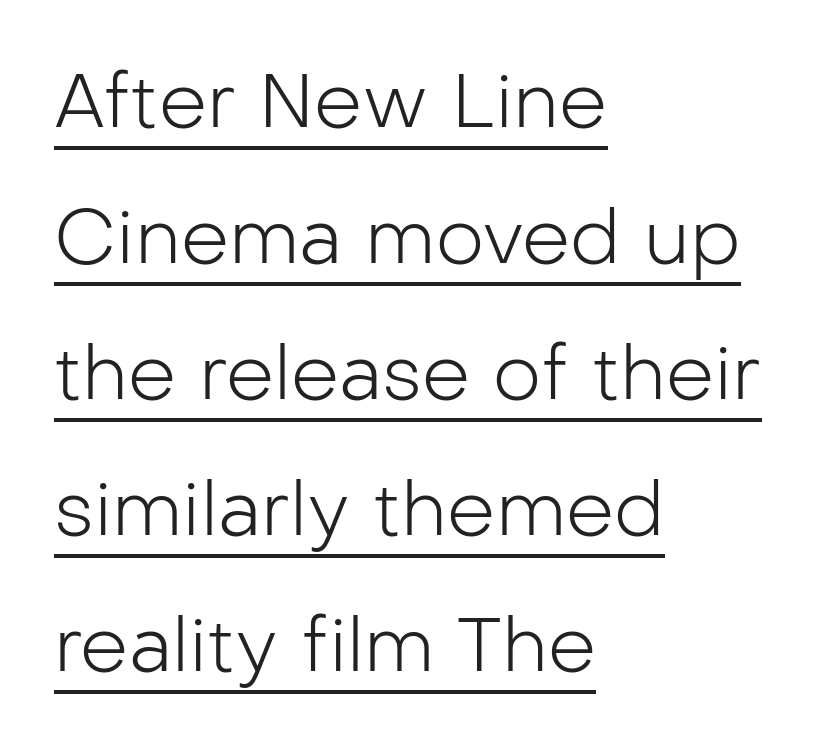
The image shows 76 px light sans-serif type, upright; set left-aligned, line spacing 1.79x, normal letter spacing, underlined; low stroke contrast and a medium x-height.
